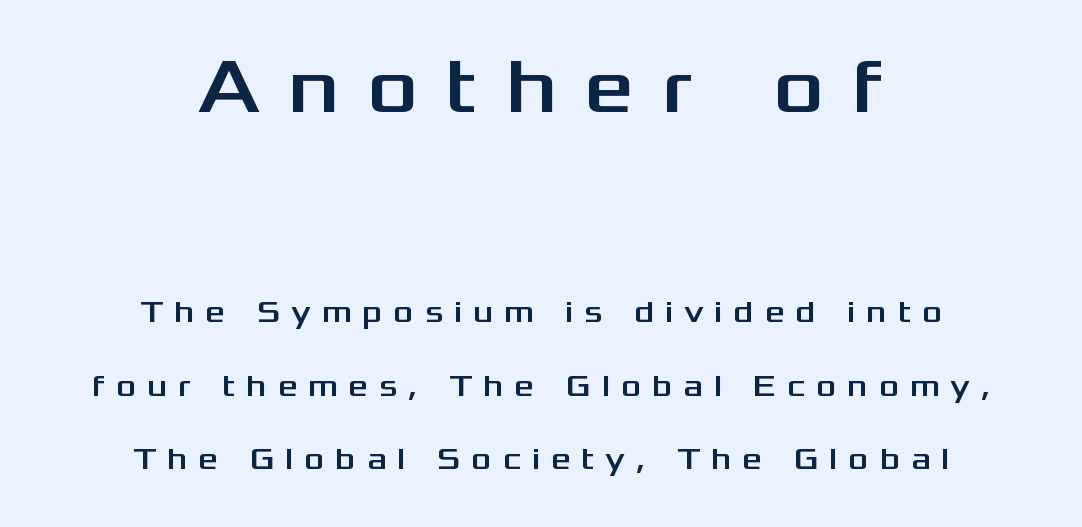
Q: Is the text italic (slanted)? A: No, it is upright.
Q: Is the typeface a serif or a sans-serif typeface? A: Sans-serif.
Q: Is the text underlined? A: No.
Q: How is the paragraph aligned? A: Centered.
Q: Is the spacing between letters normal or unusually wide? A: Unusually wide.
Q: Is the spacing between lines tight, normal or loose? A: Loose.
Q: Which block of text is set in a larger size, the first (top) or the second (bottom)? A: The first (top) one.
Q: Width (condensed, normal, or wide)? A: Wide.
Q: Stroke contrast? A: Medium.
Q: x-height? A: Medium.
Q: Monospaced? A: No.
